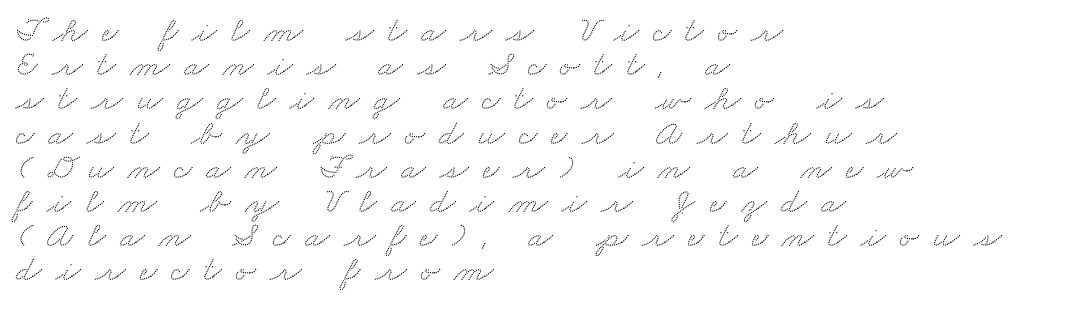
The image shows 36 px wide serif type; set left-aligned, tight line spacing (0.95x), unusually wide letter spacing (+0.4 em), not underlined; medium stroke contrast and a small x-height.
